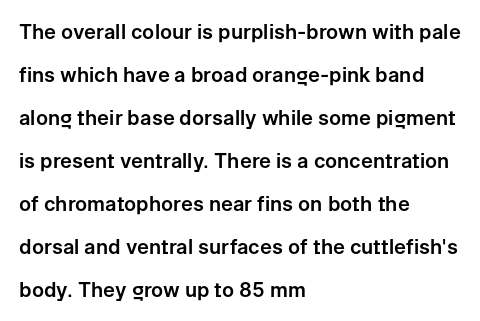
The typesetter chose a ragged-right arrangement here. The type sits square on the baseline with zero lean. The words here are not underlined. Glyph-to-glyph distance matches everyday printed text.
